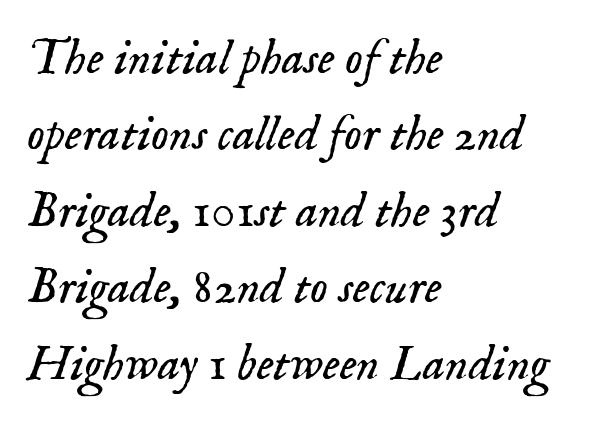
The image shows 50 px light serif type, italic (leaning right); set left-aligned, normal line spacing (1.53x), normal letter spacing, not underlined; low stroke contrast and a small x-height.
